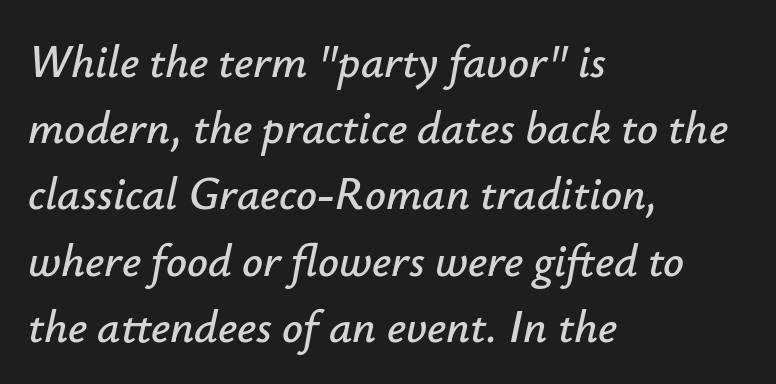
Q: Is the text italic (slanted)? A: Yes, it leans right by about 12 degrees.
Q: Is the text underlined? A: No.
Q: How is the paragraph aligned? A: Left-aligned.
Q: Is the spacing between letters normal or unusually wide? A: Normal.
Q: Is the spacing between lines tight, normal or loose? A: Normal.
Q: Width (condensed, normal, or wide)? A: Normal.
Q: Stroke contrast? A: Low.
Q: x-height? A: Small.
Q: Monospaced? A: No.
